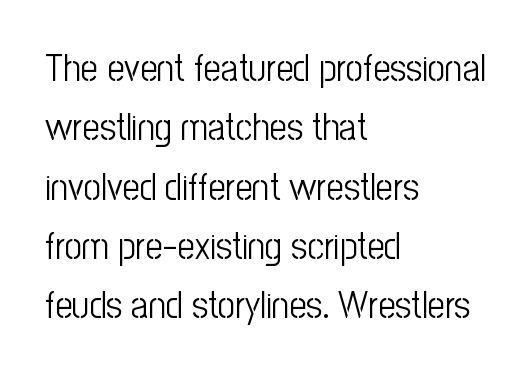
Nothing unusual about the tracking: characters are spaced as the font intends. Do the characters align in a grid? No, the font is proportional. The axis of the letterforms is exactly vertical. Leftover space on each line is placed entirely after the last word.
